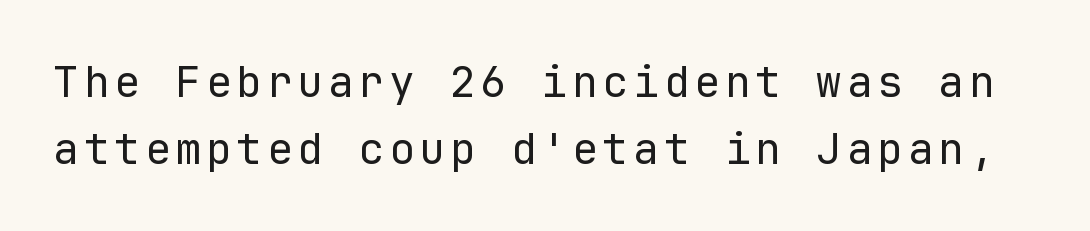
The letters stand upright; this is a roman face. The rows are spaced the way most documents space them. Letters have the restrained weight of plain body copy at most. The foot of each line stays bare and open. Stroke terminals: plain, sans-serif.
